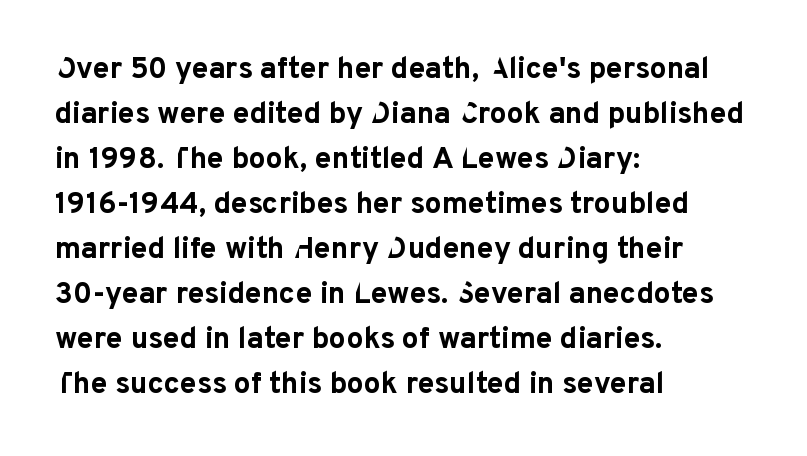
{"serif": "no", "italic": "no", "bold": "yes", "weight": "bold", "width": "normal", "stroke_contrast": "low", "x_height": "medium", "monospaced": "no", "underline": "no", "align": "left", "line_spacing": "normal", "line_spacing_ratio": 1.5, "letter_spacing": "normal", "letter_spacing_em": 0.0, "glyph_px": 30}
